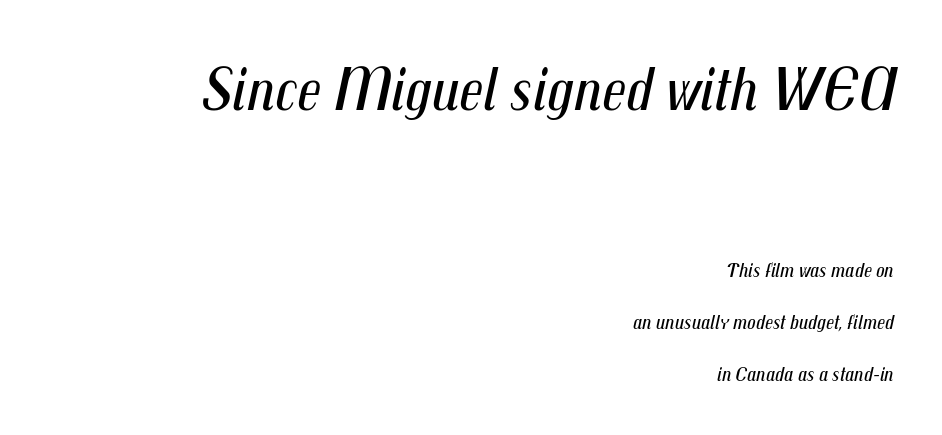
{"italic": "yes", "lean": "right", "slant_degrees": 12, "bold": "no", "weight": "regular", "width": "condensed", "stroke_contrast": "medium", "x_height": "medium", "monospaced": "no", "underline": "no", "align": "right", "line_spacing": "loose", "line_spacing_ratio": 2.48, "letter_spacing": "normal", "letter_spacing_em": 0.0, "larger_block": "first", "size_ratio": 3.0, "glyph_px": 63}
